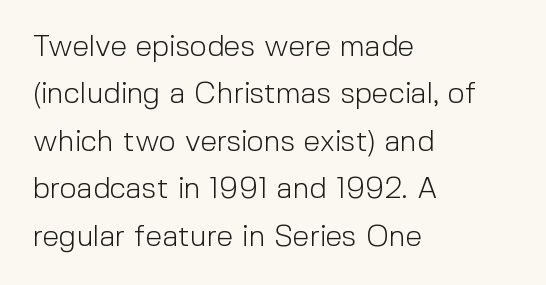
Compared with a typical body face, this is equally light or lighter still. What kind of face is this? One without serifs — a sans. In CSS terms this would be text-align: left. Leading: standard. You could not count columns in this text — the font is proportionally spaced.
